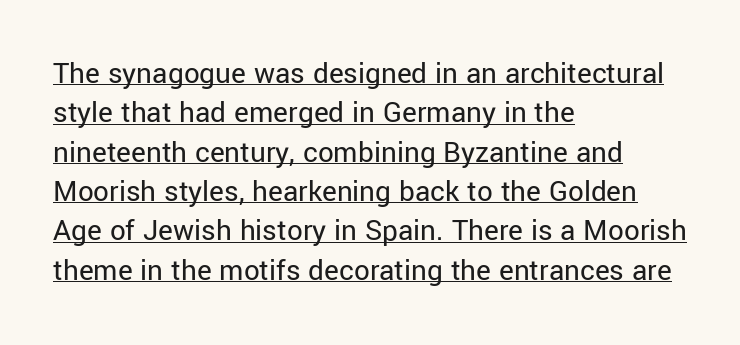
{"serif": "no", "italic": "no", "bold": "no", "weight": "regular", "width": "normal", "stroke_contrast": "low", "x_height": "medium", "monospaced": "no", "underline": "yes", "align": "left", "line_spacing": "normal", "line_spacing_ratio": 1.27, "letter_spacing": "normal", "letter_spacing_em": 0.0, "glyph_px": 31}
